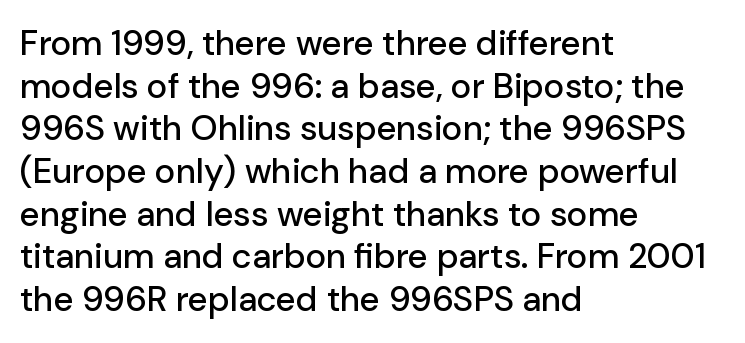
{"serif": "no", "italic": "no", "width": "normal", "stroke_contrast": "low", "x_height": "medium", "monospaced": "no", "underline": "no", "align": "left", "line_spacing_ratio": 1.22, "letter_spacing": "normal", "letter_spacing_em": 0.0, "glyph_px": 35}
